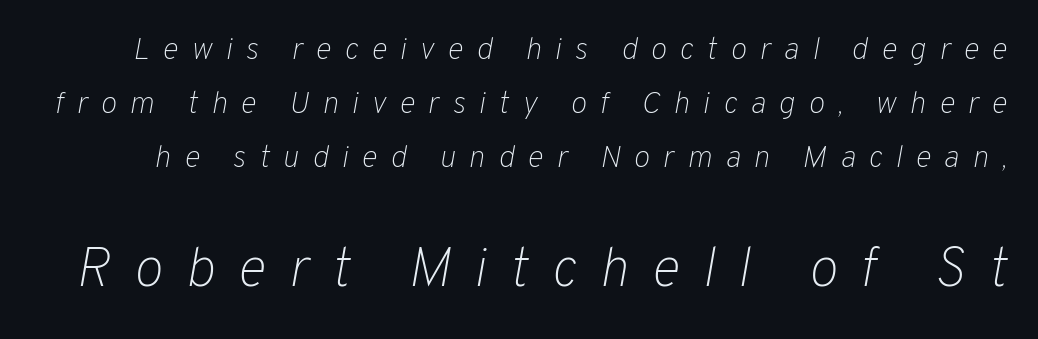
Q: Is the text bold? A: No.
Q: Is the text italic (slanted)? A: Yes, it leans right by about 10 degrees.
Q: Is the text underlined? A: No.
Q: Is the spacing between letters normal or unusually wide? A: Unusually wide.
Q: Which block of text is set in a larger size, the first (top) or the second (bottom)? A: The second (bottom) one.
Q: Width (condensed, normal, or wide)? A: Normal.
Q: Stroke contrast? A: Low.
Q: x-height? A: Medium.
Q: Monospaced? A: No.
